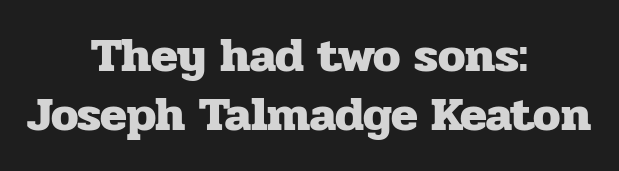
Q: Is the text bold? A: Yes.
Q: Is the text italic (slanted)? A: No, it is upright.
Q: Is the typeface a serif or a sans-serif typeface? A: Serif.
Q: Is the text underlined? A: No.
Q: How is the paragraph aligned? A: Centered.
Q: Is the spacing between letters normal or unusually wide? A: Normal.
Q: Width (condensed, normal, or wide)? A: Normal.
Q: Stroke contrast? A: Low.
Q: x-height? A: Medium.
Q: Monospaced? A: No.
